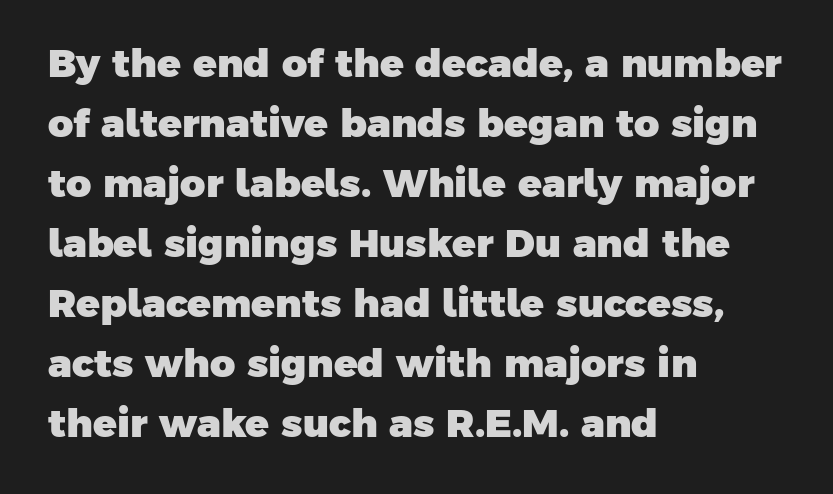
A normal amount of white space separates one row of letters from the next. This sample has the flowing, uneven cadence of proportional lettering. Inter-character spacing is left at the font's built-in metrics. Type without underlining.
